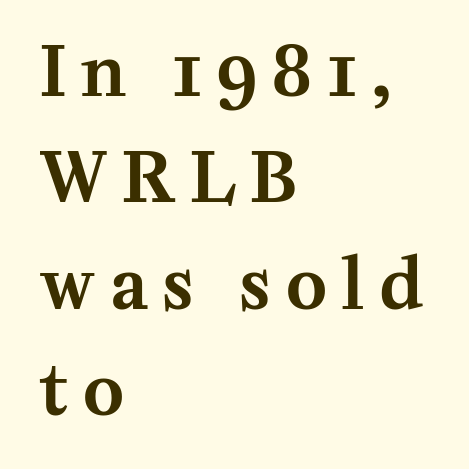
The image shows 69 px serif type, upright; set left-aligned, normal line spacing (1.54x), unusually wide letter spacing (+0.22 em), not underlined; medium stroke contrast and a medium x-height.
